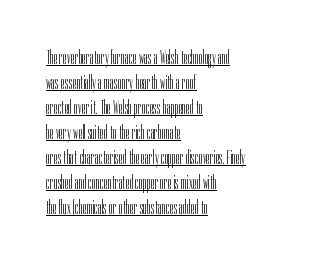
Q: Is the text bold? A: No.
Q: Is the text italic (slanted)? A: No, it is upright.
Q: Is the text underlined? A: Yes.
Q: How is the paragraph aligned? A: Left-aligned.
Q: Is the spacing between letters normal or unusually wide? A: Normal.
Q: Is the spacing between lines tight, normal or loose? A: Normal.
